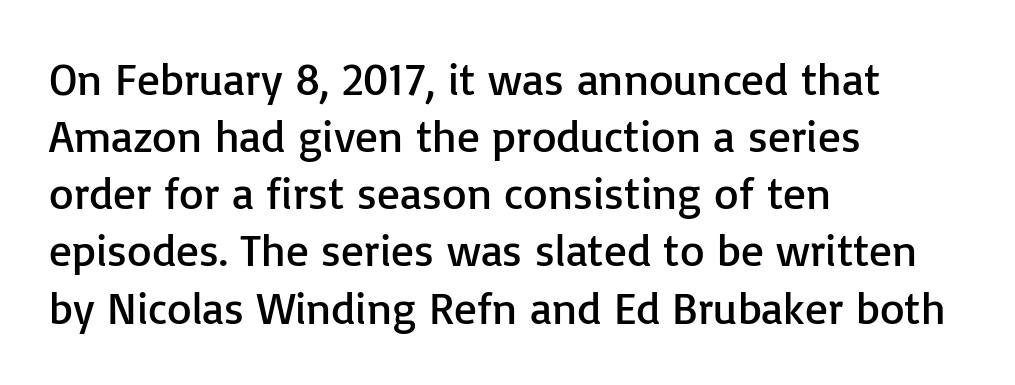
The image shows 45 px regular-weight sans-serif type, upright; set left-aligned, normal line spacing (1.27x), normal letter spacing, not underlined; low stroke contrast and a medium x-height.
